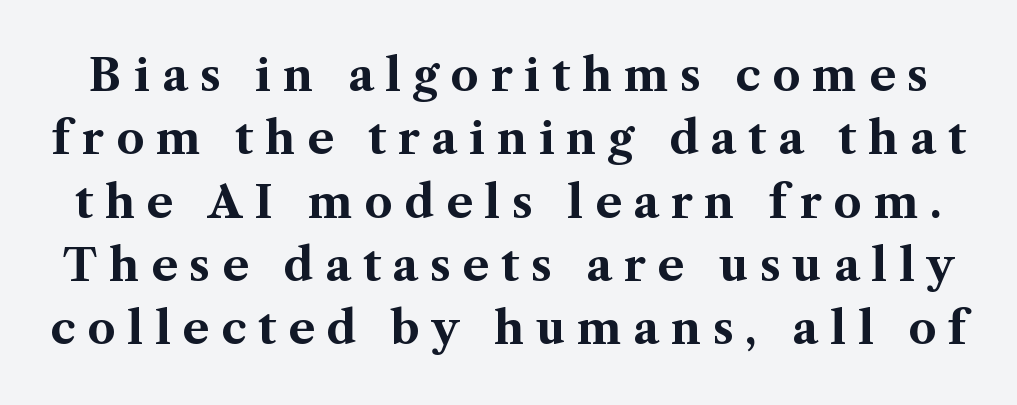
The specimen omits any rule beneath the text block's lines. The font's upright variant was chosen for this text. Strong, thick strokes mark this as bold type. To sum up the face: it has serifs. This sample keeps an unexceptional amount of space between lines.
